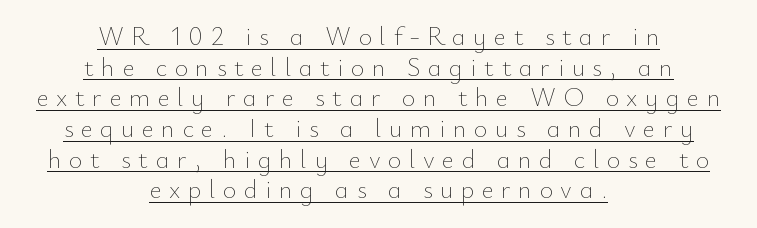
The image shows 26 px text type, upright; set centered, line spacing 1.18x, unusually wide letter spacing (+0.29 em), underlined.
